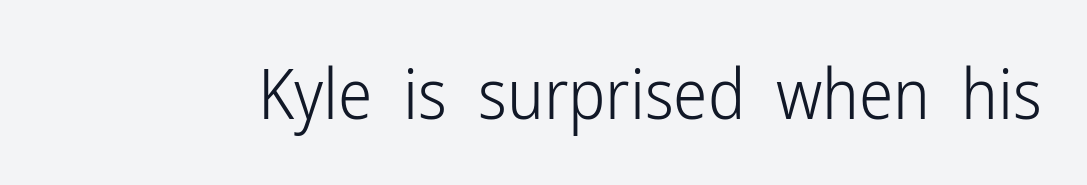
Q: Is the text bold? A: No.
Q: Is the text italic (slanted)? A: No, it is upright.
Q: Is the typeface a serif or a sans-serif typeface? A: Sans-serif.
Q: Is the text underlined? A: No.
Q: Is the spacing between letters normal or unusually wide? A: Normal.
Q: Width (condensed, normal, or wide)? A: Condensed.
Q: Stroke contrast? A: Low.
Q: x-height? A: Medium.
Q: Monospaced? A: No.
